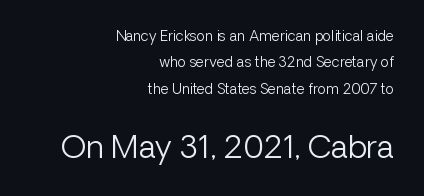
Q: Is the text bold? A: No.
Q: Is the text italic (slanted)? A: No, it is upright.
Q: Is the typeface a serif or a sans-serif typeface? A: Sans-serif.
Q: Is the text underlined? A: No.
Q: How is the paragraph aligned? A: Right-aligned.
Q: Is the spacing between letters normal or unusually wide? A: Normal.
Q: Which block of text is set in a larger size, the first (top) or the second (bottom)? A: The second (bottom) one.
Q: Width (condensed, normal, or wide)? A: Normal.
Q: Stroke contrast? A: Low.
Q: x-height? A: Medium.
Q: Monospaced? A: No.
